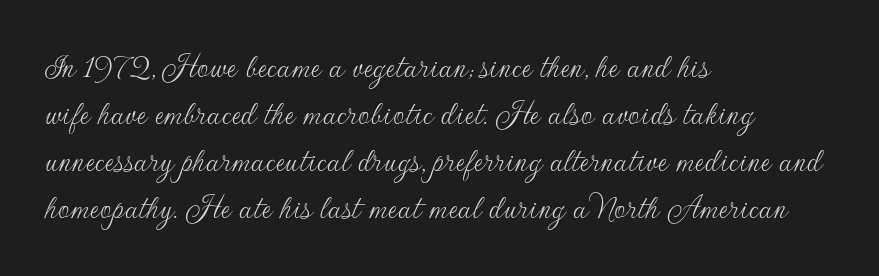
Q: Is the text bold? A: No.
Q: Is the text italic (slanted)? A: Yes.
Q: Is the typeface a serif or a sans-serif typeface? A: Sans-serif.
Q: Is the text underlined? A: No.
Q: How is the paragraph aligned? A: Left-aligned.
Q: Is the spacing between letters normal or unusually wide? A: Normal.
Q: Is the spacing between lines tight, normal or loose? A: Normal.
Q: Width (condensed, normal, or wide)? A: Normal.
Q: Stroke contrast? A: Low.
Q: x-height? A: Small.
Q: Monospaced? A: No.
